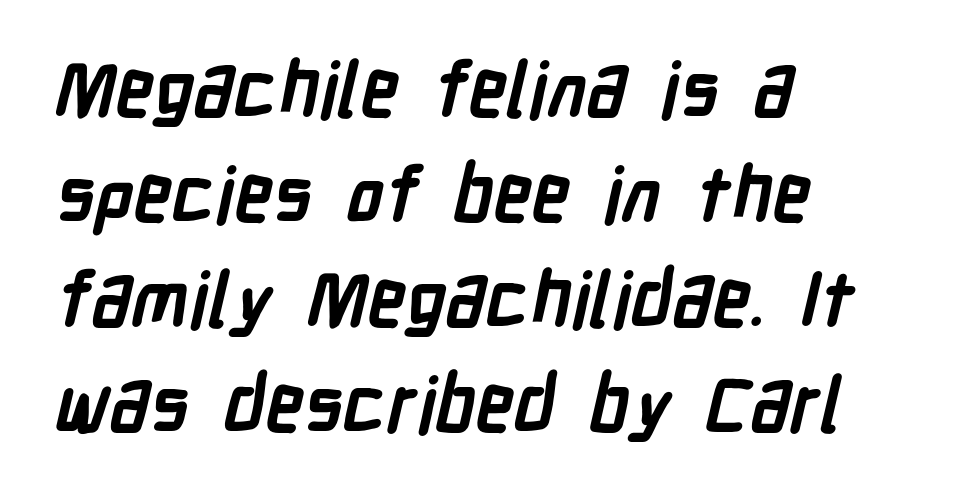
Q: Is the text bold? A: Yes.
Q: Is the typeface a serif or a sans-serif typeface? A: Sans-serif.
Q: Is the text underlined? A: No.
Q: How is the paragraph aligned? A: Left-aligned.
Q: Is the spacing between letters normal or unusually wide? A: Normal.
Q: Is the spacing between lines tight, normal or loose? A: Normal.
Q: Width (condensed, normal, or wide)? A: Condensed.
Q: Stroke contrast? A: Low.
Q: x-height? A: Medium.
Q: Monospaced? A: No.
